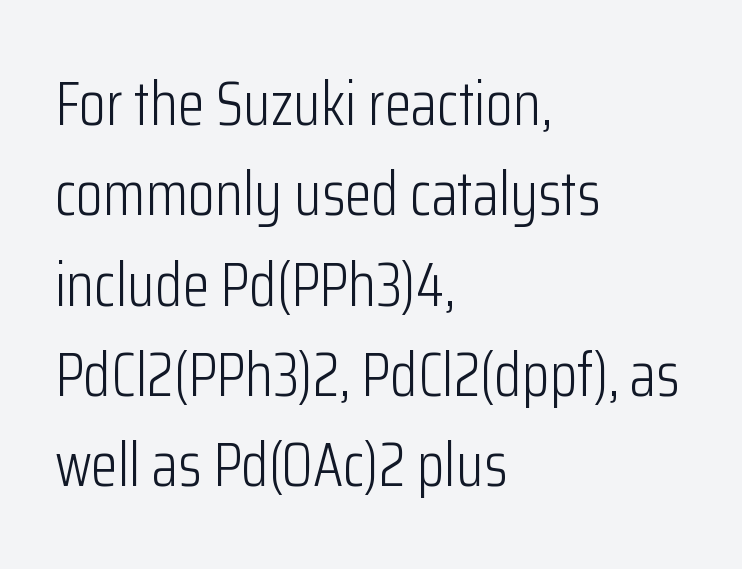
Q: Is the text bold? A: No.
Q: Is the text italic (slanted)? A: No, it is upright.
Q: Is the typeface a serif or a sans-serif typeface? A: Sans-serif.
Q: Is the text underlined? A: No.
Q: How is the paragraph aligned? A: Left-aligned.
Q: Is the spacing between letters normal or unusually wide? A: Normal.
Q: Is the spacing between lines tight, normal or loose? A: Normal.
Q: Width (condensed, normal, or wide)? A: Condensed.
Q: Stroke contrast? A: Low.
Q: x-height? A: Medium.
Q: Monospaced? A: No.
